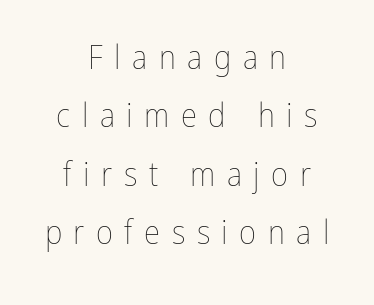
Q: Is the text bold? A: No.
Q: Is the text italic (slanted)? A: No, it is upright.
Q: Is the text underlined? A: No.
Q: How is the paragraph aligned? A: Centered.
Q: Is the spacing between letters normal or unusually wide? A: Unusually wide.
Q: Width (condensed, normal, or wide)? A: Condensed.
Q: Stroke contrast? A: Low.
Q: x-height? A: Medium.
Q: Monospaced? A: No.
